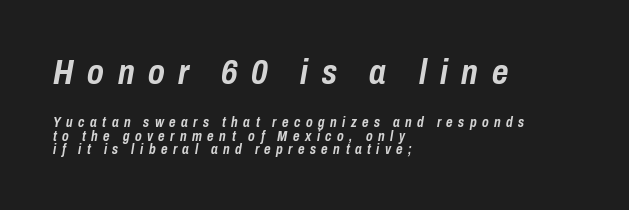
Q: Is the text bold? A: Yes.
Q: Is the text italic (slanted)? A: Yes, it leans right by about 10 degrees.
Q: Is the text underlined? A: No.
Q: How is the paragraph aligned? A: Left-aligned.
Q: Is the spacing between letters normal or unusually wide? A: Unusually wide.
Q: Is the spacing between lines tight, normal or loose? A: Tight.
Q: Which block of text is set in a larger size, the first (top) or the second (bottom)? A: The first (top) one.
Q: Width (condensed, normal, or wide)? A: Condensed.
Q: Stroke contrast? A: Low.
Q: x-height? A: Medium.
Q: Monospaced? A: No.
